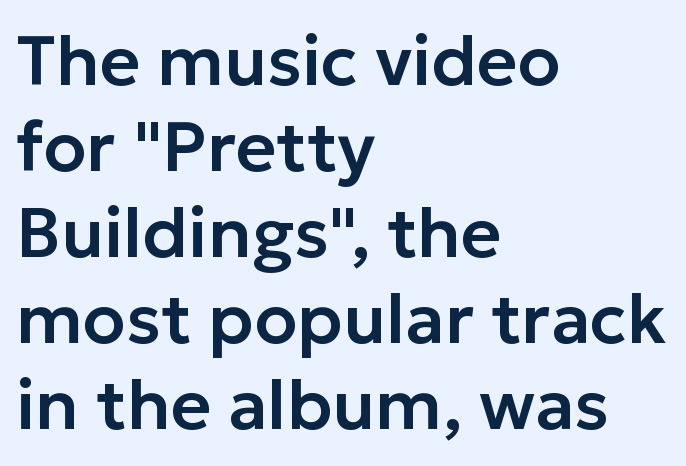
Q: Is the text italic (slanted)? A: No, it is upright.
Q: Is the typeface a serif or a sans-serif typeface? A: Sans-serif.
Q: Is the text underlined? A: No.
Q: How is the paragraph aligned? A: Left-aligned.
Q: Is the spacing between letters normal or unusually wide? A: Normal.
Q: Width (condensed, normal, or wide)? A: Normal.
Q: Stroke contrast? A: Low.
Q: x-height? A: Medium.
Q: Monospaced? A: No.
